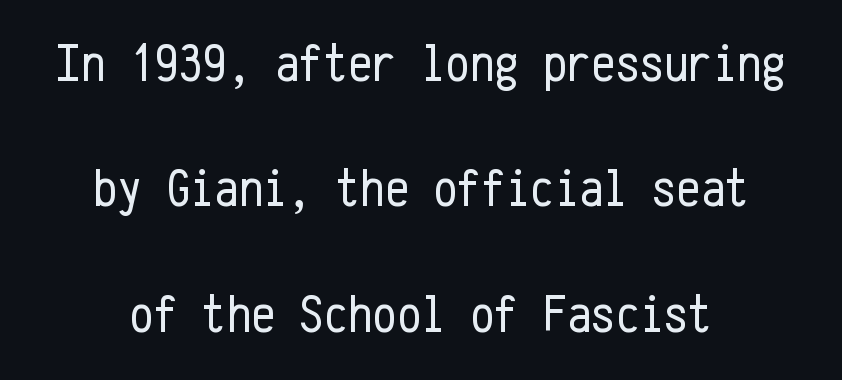
{"serif": "no", "italic": "no", "bold": "no", "weight": "regular", "width": "condensed", "stroke_contrast": "low", "x_height": "medium", "monospaced": "yes", "underline": "no", "line_spacing": "loose", "line_spacing_ratio": 2.32, "letter_spacing": "normal", "letter_spacing_em": 0.0, "glyph_px": 54}
